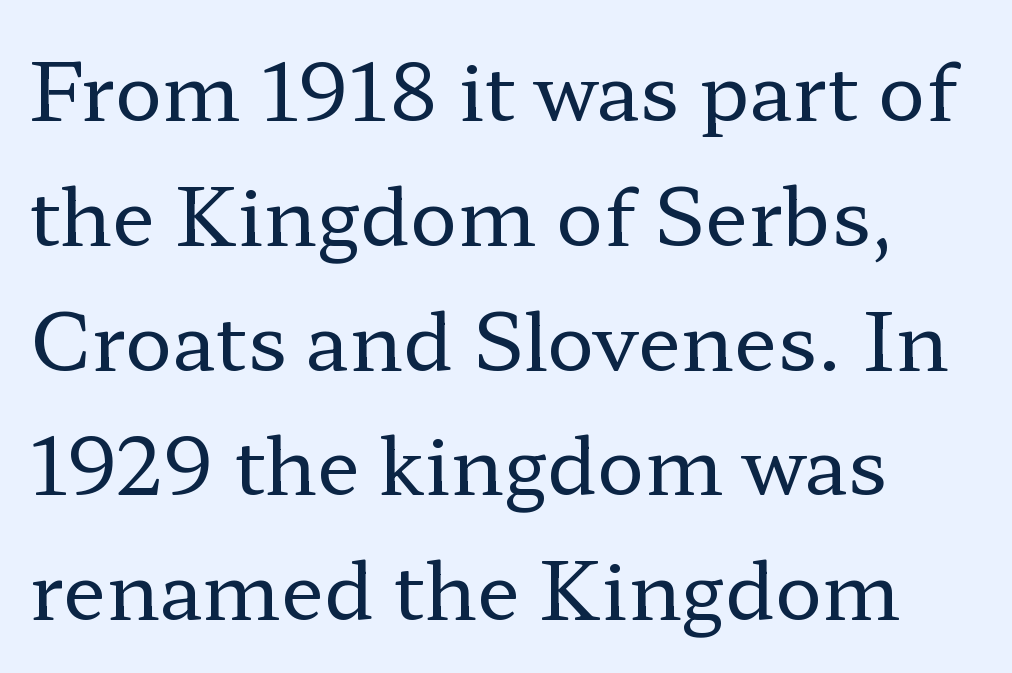
The image shows 79 px regular-weight, wide serif type, upright; set left-aligned, normal line spacing (1.58x), normal letter spacing, not underlined; low stroke contrast and a medium x-height.
